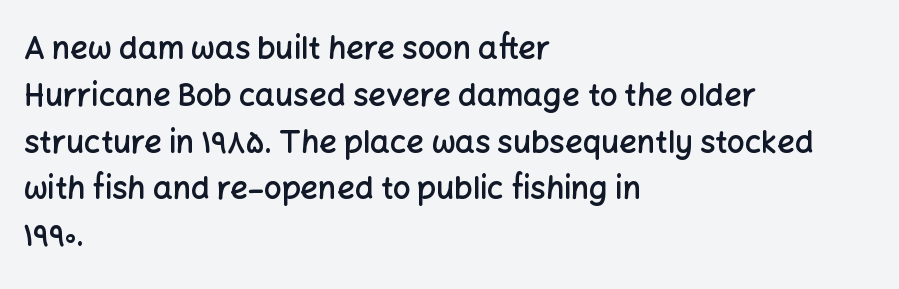
Q: Is the text bold? A: Semi-bold.
Q: Is the text italic (slanted)? A: No, it is upright.
Q: Is the typeface a serif or a sans-serif typeface? A: Sans-serif.
Q: Is the text underlined? A: No.
Q: How is the paragraph aligned? A: Left-aligned.
Q: Is the spacing between letters normal or unusually wide? A: Normal.
Q: Is the spacing between lines tight, normal or loose? A: Normal.
Q: Width (condensed, normal, or wide)? A: Normal.
Q: Stroke contrast? A: Low.
Q: x-height? A: Medium.
Q: Monospaced? A: No.
